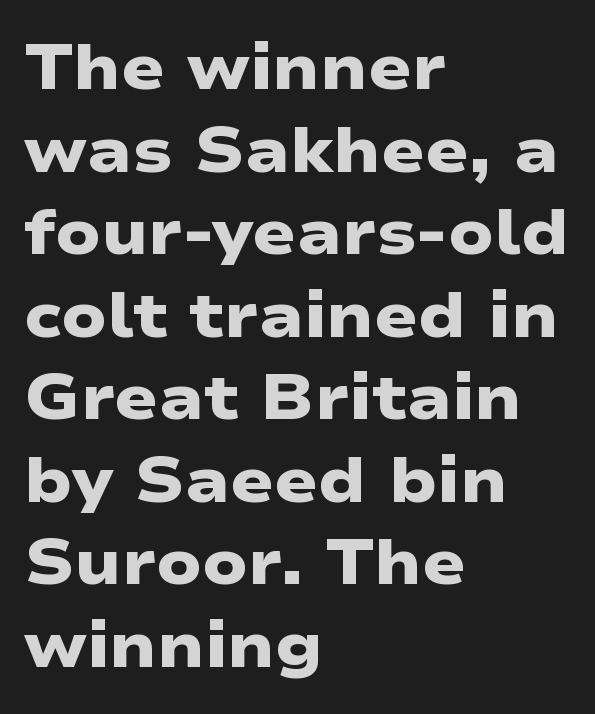
The image shows 64 px heavy, wide sans-serif type; set left-aligned, normal line spacing (1.29x), normal letter spacing, not underlined; low stroke contrast and a medium x-height.
